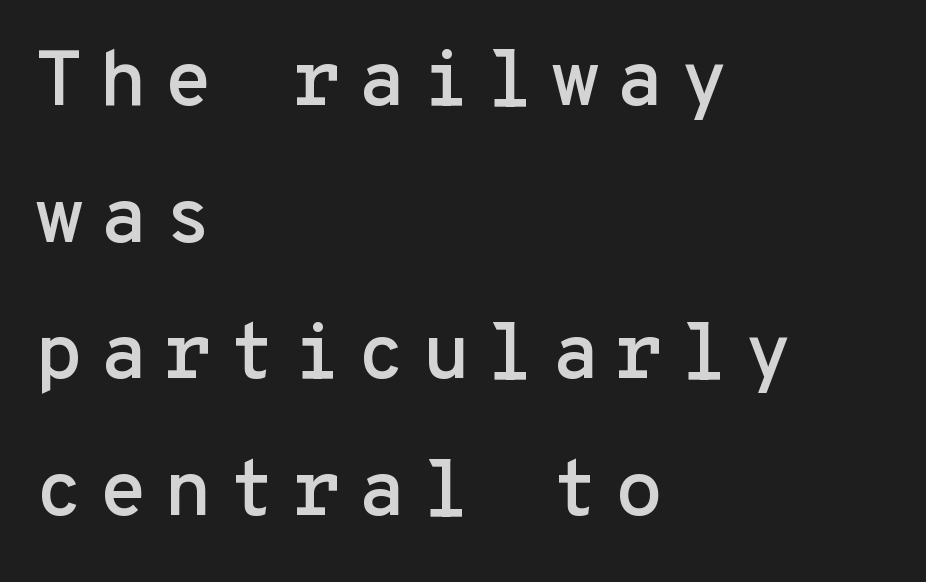
Designer's note — italics off, roman on. This rendering features lettering with no underline. Honestly, the letter spacing is so wide it's the main thing you notice. A typesetter would call this monospace, since all characters share one set width. The paragraph shown leans on its left margin. You can tell from the bare stems that sans-serif type was used.
